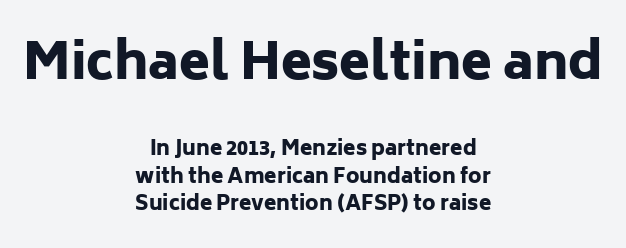
The image shows 50 px heavy sans-serif type, upright; set centered, normal line spacing (1.38x), normal letter spacing, not underlined; the first (top) block is 2.5x larger; low stroke contrast and a medium x-height.
